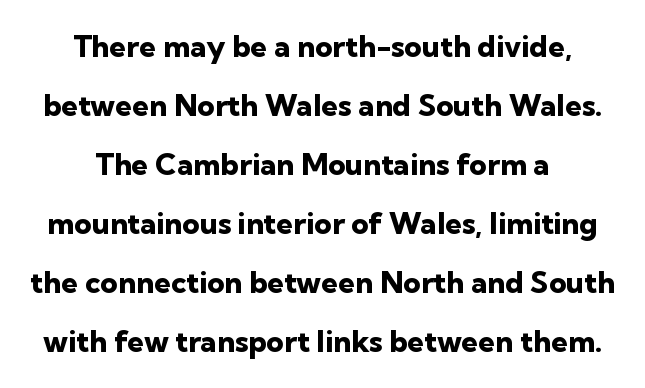
Posture: upright roman. The letterforms sit shoulder to shoulder at normal distance. Any mark beneath the type? The region is blank. The passage is arranged like a title page — every line centered.
